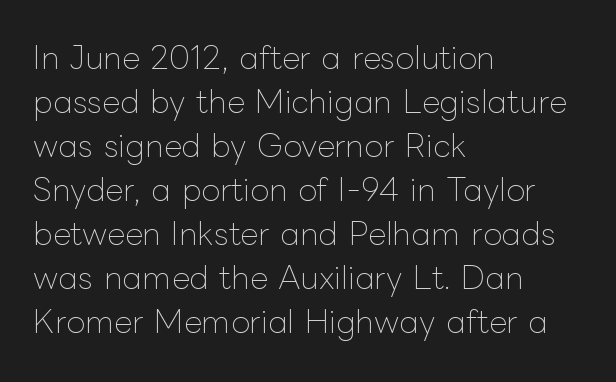
Q: Is the text bold? A: No.
Q: Is the text italic (slanted)? A: No, it is upright.
Q: Is the text underlined? A: No.
Q: How is the paragraph aligned? A: Left-aligned.
Q: Is the spacing between letters normal or unusually wide? A: Normal.
Q: Is the spacing between lines tight, normal or loose? A: Normal.
Q: Width (condensed, normal, or wide)? A: Normal.
Q: Stroke contrast? A: Low.
Q: x-height? A: Medium.
Q: Monospaced? A: No.
